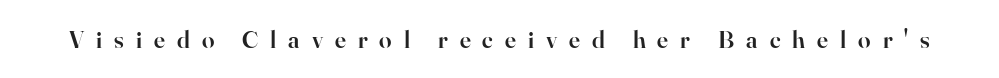
Q: Is the text bold? A: Semi-bold.
Q: Is the text italic (slanted)? A: No, it is upright.
Q: Is the text underlined? A: No.
Q: Is the spacing between letters normal or unusually wide? A: Unusually wide.
